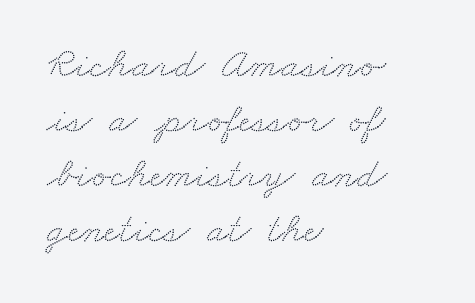
{"serif": "yes", "width": "wide", "stroke_contrast": "medium", "x_height": "small", "monospaced": "no", "underline": "no", "align": "left", "line_spacing": "normal", "line_spacing_ratio": 1.31, "letter_spacing": "normal", "letter_spacing_em": 0.0, "glyph_px": 42}
